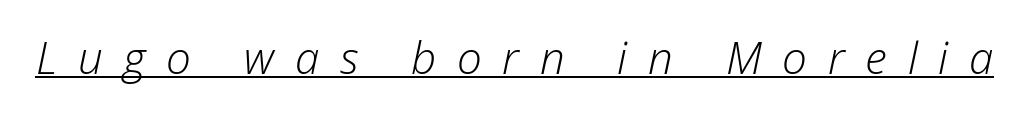
Q: Is the text bold? A: No.
Q: Is the text italic (slanted)? A: Yes, it leans right by about 12 degrees.
Q: Is the text underlined? A: Yes.
Q: Is the spacing between letters normal or unusually wide? A: Unusually wide.
Q: Width (condensed, normal, or wide)? A: Normal.
Q: Stroke contrast? A: Low.
Q: x-height? A: Medium.
Q: Monospaced? A: No.
